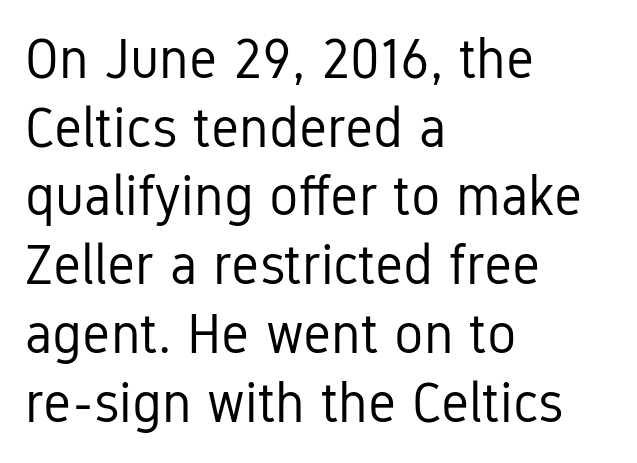
The rendering shows plain stroke endings on the letterforms — a sans-serif design. The font's upright variant was chosen for this text. Note the varied advance widths — an 'i' is clearly narrower than an 'm'. Check the space under the baseline: it is left empty.
